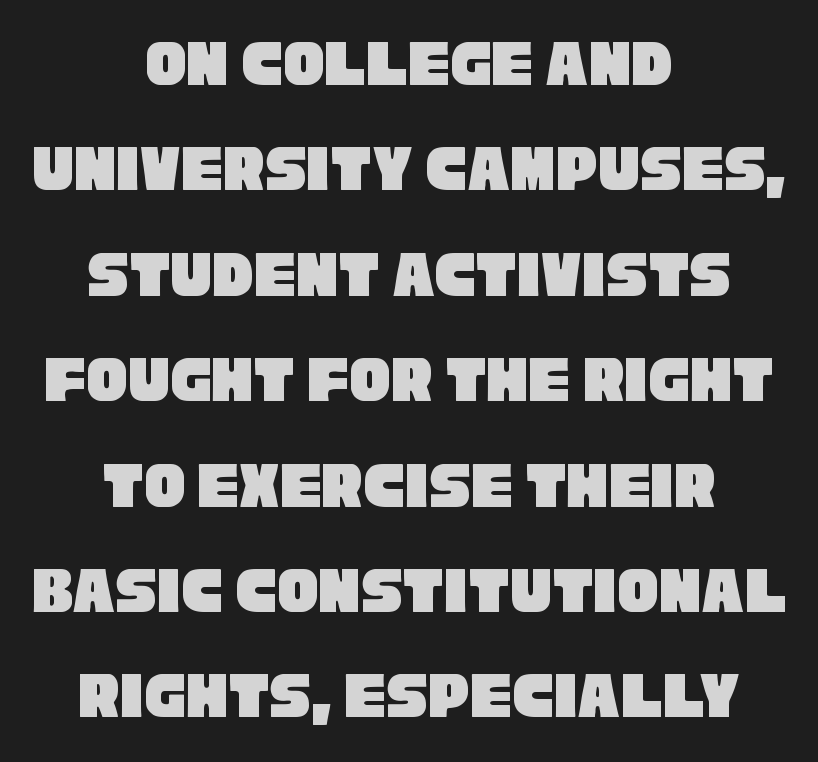
Q: Is the typeface a serif or a sans-serif typeface? A: Sans-serif.
Q: Is the text underlined? A: No.
Q: How is the paragraph aligned? A: Centered.
Q: Is the spacing between letters normal or unusually wide? A: Normal.
Q: Is the spacing between lines tight, normal or loose? A: Normal.
Q: Width (condensed, normal, or wide)? A: Condensed.
Q: Stroke contrast? A: Low.
Q: x-height? A: Large.
Q: Monospaced? A: No.
